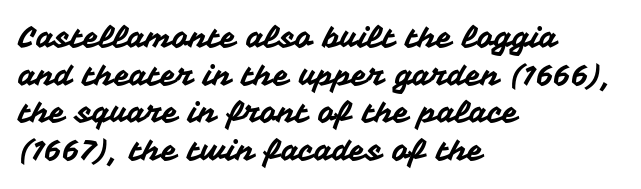
The image shows 29 px sans-serif type; set left-aligned, normal line spacing (1.3x), normal letter spacing, not underlined; medium stroke contrast and a medium x-height.
